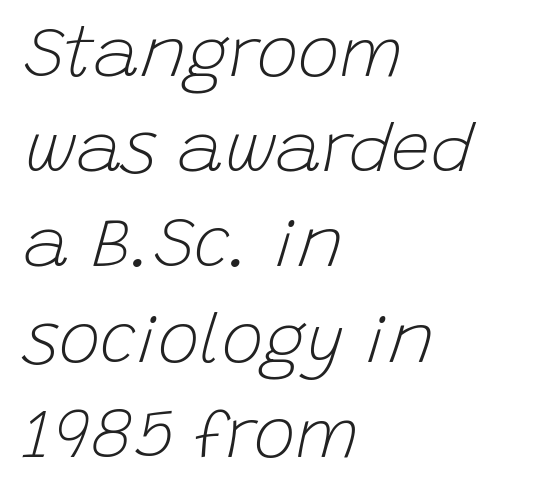
{"italic": "yes", "lean": "right", "slant_degrees": 15, "bold": "no", "weight": "light", "width": "normal", "stroke_contrast": "low", "x_height": "large", "monospaced": "no", "underline": "no", "align": "left", "line_spacing": "normal", "line_spacing_ratio": 1.36, "letter_spacing": "normal", "letter_spacing_em": 0.0, "glyph_px": 70}
